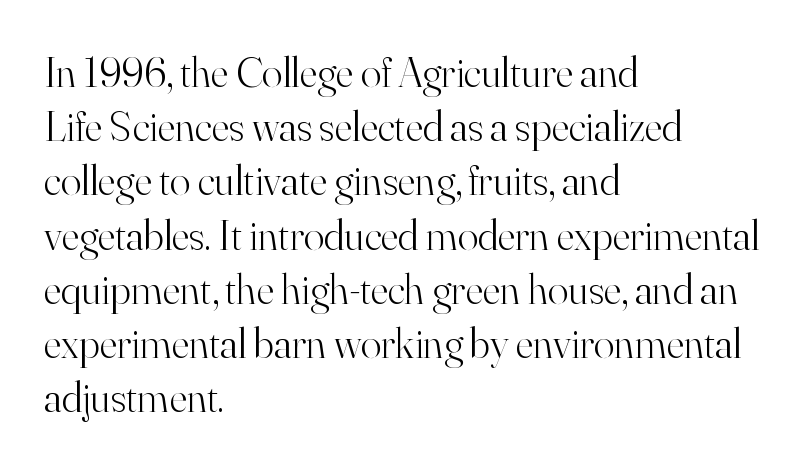
The image shows 43 px light serif type, upright; set left-aligned, normal line spacing (1.26x), normal letter spacing, not underlined; high stroke contrast and a small x-height.
